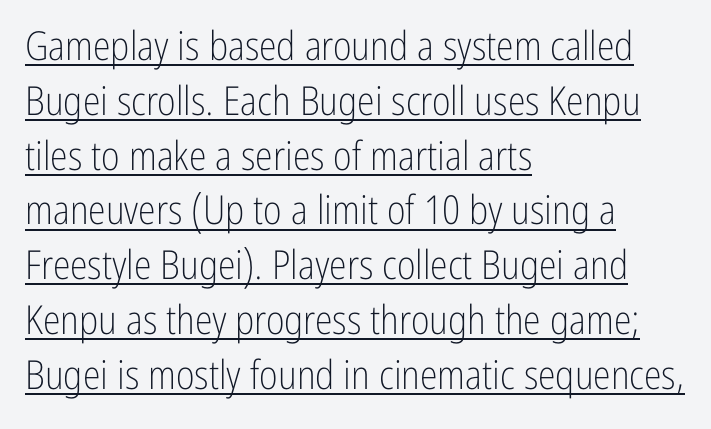
Q: Is the text bold? A: No.
Q: Is the text italic (slanted)? A: No, it is upright.
Q: Is the typeface a serif or a sans-serif typeface? A: Sans-serif.
Q: Is the text underlined? A: Yes.
Q: How is the paragraph aligned? A: Left-aligned.
Q: Is the spacing between letters normal or unusually wide? A: Normal.
Q: Is the spacing between lines tight, normal or loose? A: Normal.
Q: Width (condensed, normal, or wide)? A: Condensed.
Q: Stroke contrast? A: Low.
Q: x-height? A: Medium.
Q: Monospaced? A: No.
